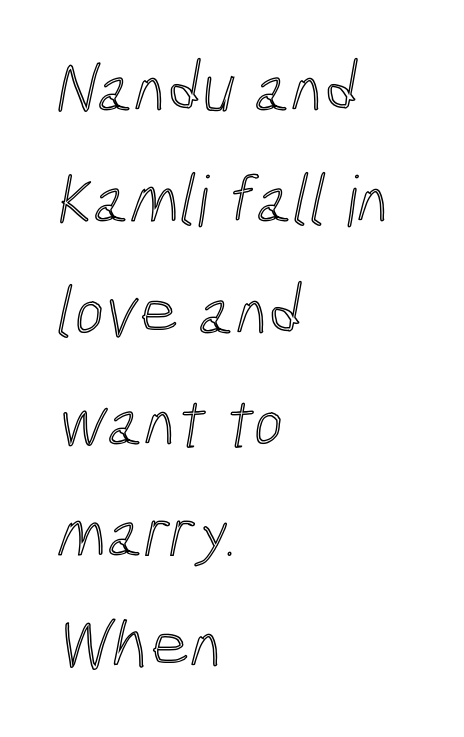
Q: Is the text underlined? A: No.
Q: How is the paragraph aligned? A: Left-aligned.
Q: Is the spacing between letters normal or unusually wide? A: Normal.
Q: Is the spacing between lines tight, normal or loose? A: Normal.
Q: Width (condensed, normal, or wide)? A: Condensed.
Q: x-height? A: Medium.
Q: Monospaced? A: No.
